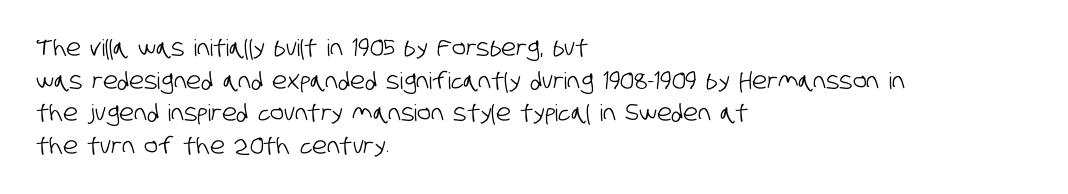
Q: Is the text underlined? A: No.
Q: How is the paragraph aligned? A: Left-aligned.
Q: Is the spacing between letters normal or unusually wide? A: Normal.
Q: Is the spacing between lines tight, normal or loose? A: Normal.
